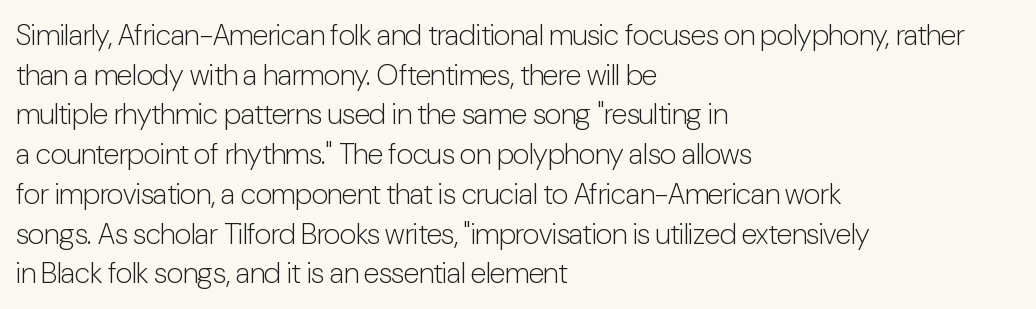
All the whitespace from short lines collects on the right. Weight: not bold — regular or lighter. Compared with typical body copy, the letter spacing here is the same. The leading is moderate, giving the passage an even texture. The font's upright variant was chosen for this text.
